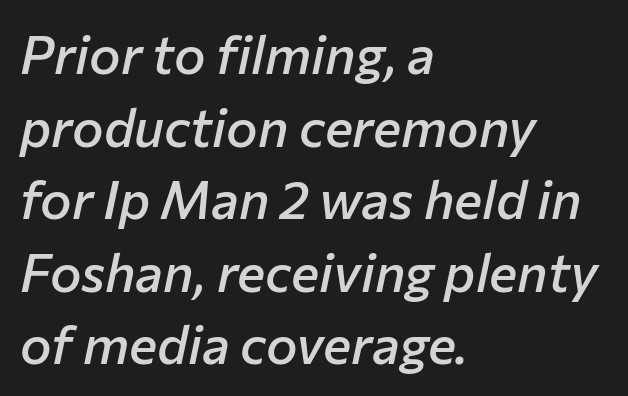
Compared with typical paragraphs, the rows here are spaced about the same. The rendering uses a semibold face; strokes are thickened but not to full bold. Looks like regular typesetting: each glyph gets only the width it needs. Here the glyphs are tracked normally, forming tight word shapes. Italic: yes, the glyphs are oblique.
